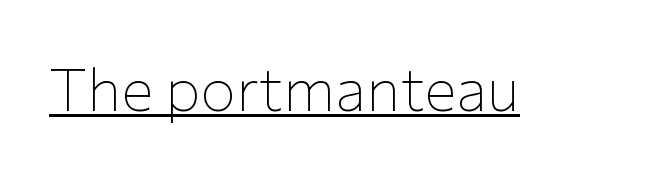
{"serif": "no", "italic": "no", "bold": "no", "weight": "thin", "width": "normal", "stroke_contrast": "low", "x_height": "medium", "monospaced": "no", "underline": "yes", "letter_spacing": "normal", "letter_spacing_em": 0.0, "glyph_px": 60}
